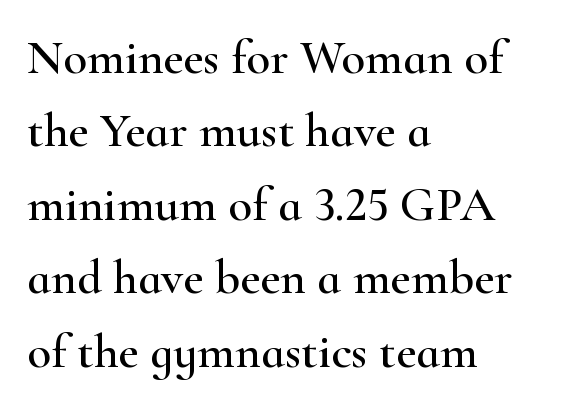
{"serif": "yes", "italic": "no", "width": "wide", "stroke_contrast": "high", "x_height": "small", "monospaced": "no", "underline": "no", "align": "left", "line_spacing": "normal", "line_spacing_ratio": 1.5, "letter_spacing": "normal", "letter_spacing_em": 0.0, "glyph_px": 49}
